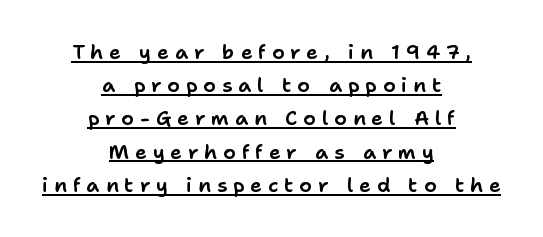
Q: Is the text italic (slanted)? A: No, it is upright.
Q: Is the text underlined? A: Yes.
Q: How is the paragraph aligned? A: Centered.
Q: Is the spacing between letters normal or unusually wide? A: Unusually wide.
Q: Is the spacing between lines tight, normal or loose? A: Normal.
